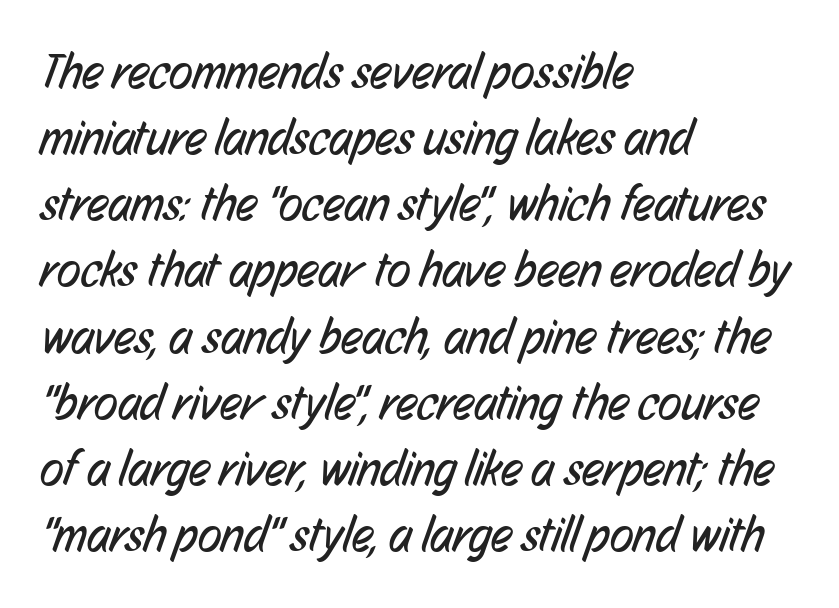
Type without underlining. The letters advance in unequal steps, a hallmark of proportional type. The typesetter chose a ragged-right arrangement here. The typesetting does not lean heavy: it is not bold. Interline gaps are of average width in this sample. Look at the bottom of the vertical strokes: they stop flat, with no serifs.
